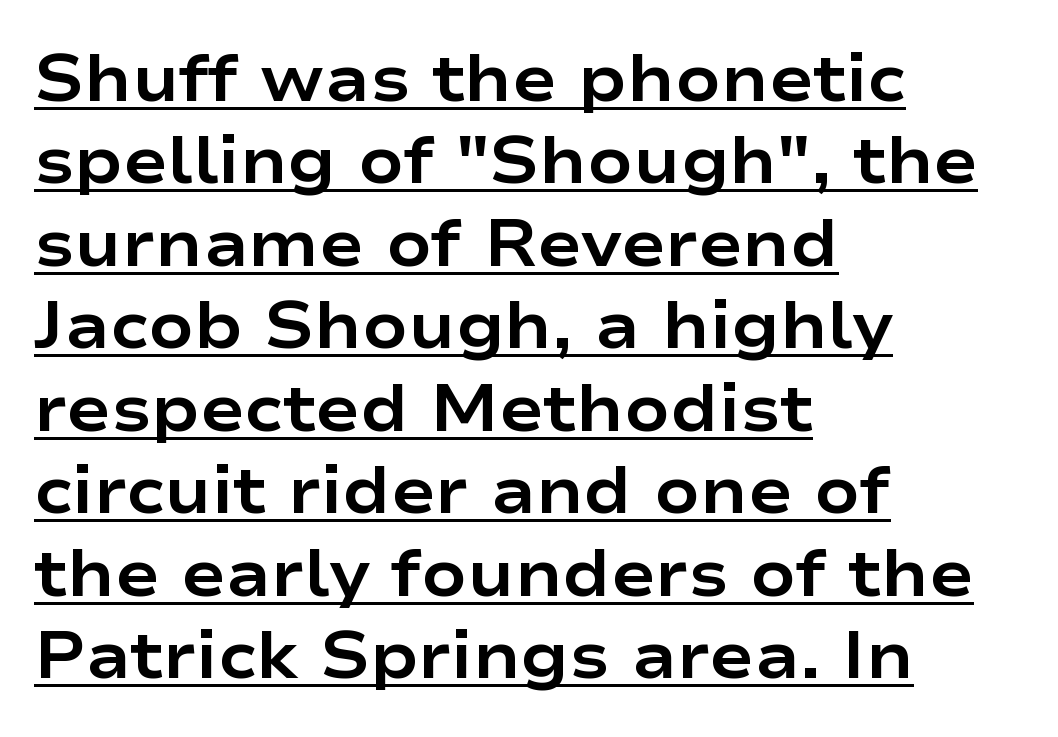
The image shows 66 px bold, wide sans-serif type, upright; set left-aligned, normal line spacing (1.25x), normal letter spacing, underlined; low stroke contrast and a medium x-height.
